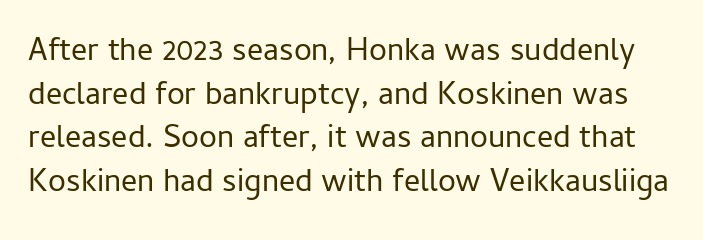
The image shows 32 px regular-weight sans-serif type, upright; set normal line spacing (1.36x), normal letter spacing, not underlined; low stroke contrast and a medium x-height.
